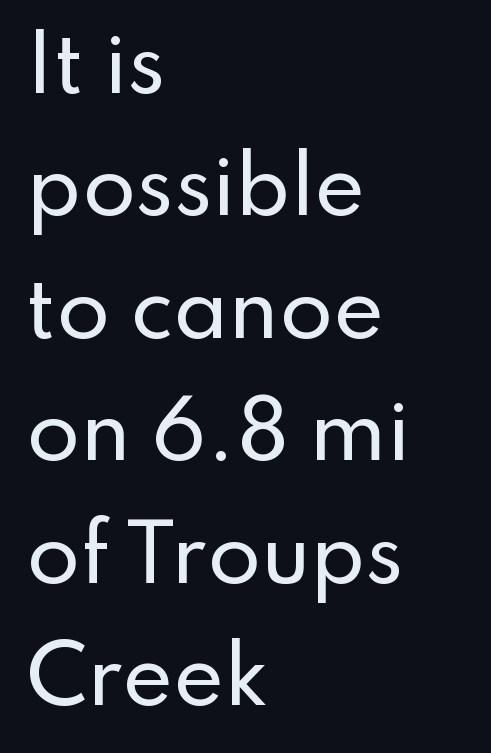
{"serif": "no", "italic": "no", "width": "normal", "stroke_contrast": "low", "x_height": "small", "monospaced": "no", "underline": "no", "align": "left", "line_spacing": "normal", "line_spacing_ratio": 1.59, "letter_spacing": "normal", "letter_spacing_em": 0.0, "glyph_px": 77}
